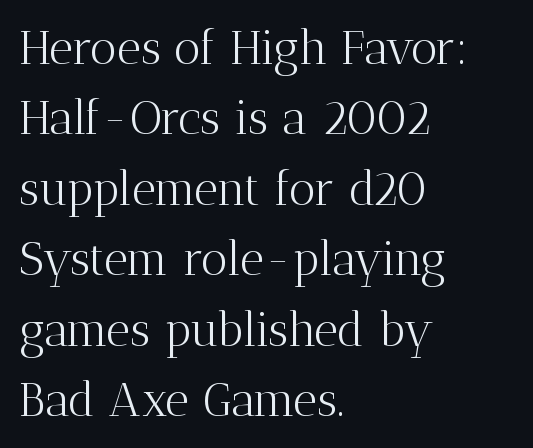
The image shows 47 px light serif type, upright; set left-aligned, normal line spacing (1.5x), normal letter spacing, not underlined; medium stroke contrast and a medium x-height.
